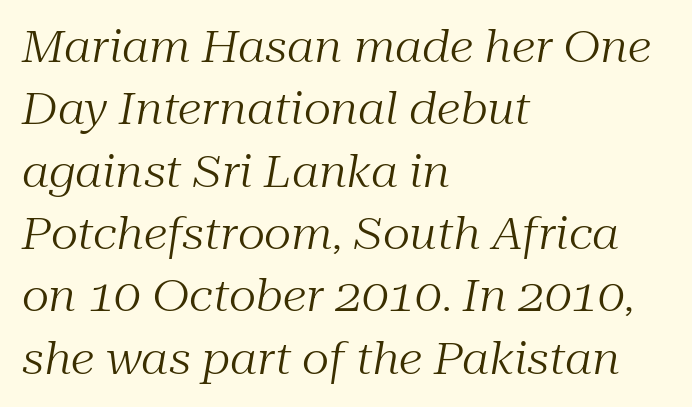
The image shows 43 px regular-weight serif type, italic (leaning right); set left-aligned, normal line spacing (1.45x), normal letter spacing, not underlined; medium stroke contrast and a medium x-height.
